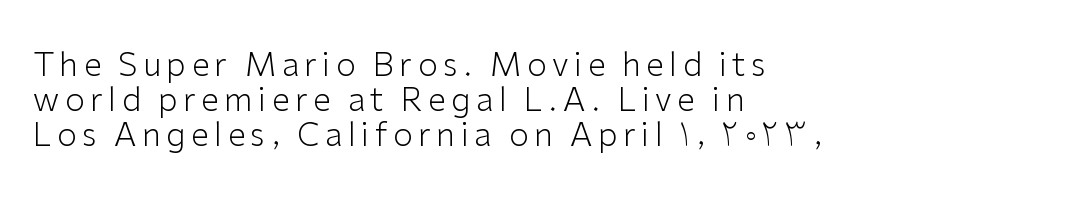
{"serif": "no", "italic": "no", "bold": "no", "weight": "light", "width": "normal", "stroke_contrast": "low", "x_height": "medium", "monospaced": "no", "underline": "no", "align": "left", "line_spacing": "tight", "line_spacing_ratio": 1.1, "glyph_px": 32}
